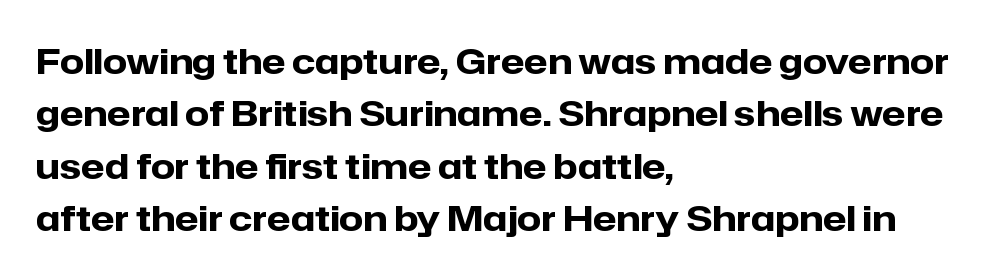
The image shows 35 px heavy sans-serif type, upright; set left-aligned, normal line spacing (1.5x), normal letter spacing, not underlined; low stroke contrast and a medium x-height.
